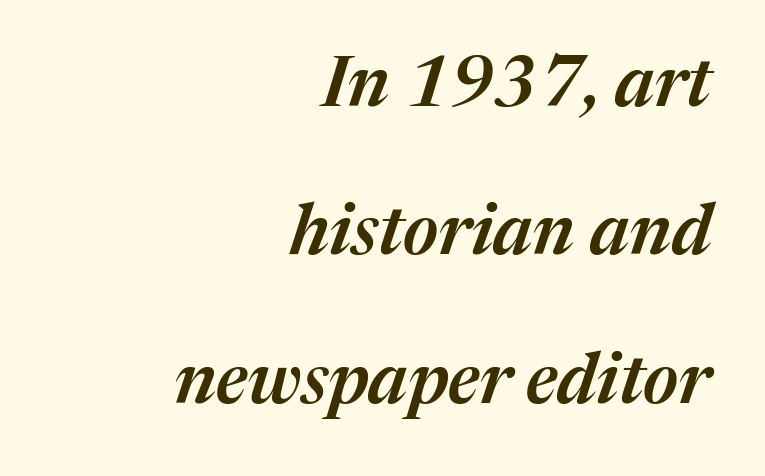
Any mark beneath the type? The region is blank. What's the leading like? Stretched, with rows far apart. Each word holds together tightly as a unit, with standard inter-letter gaps. A flush-right, rag-left setting is used for this passage. The passage shown leans; its letterforms are oblique.
